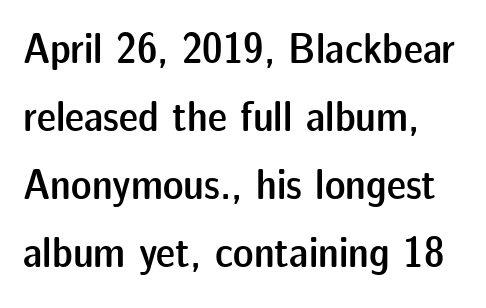
Q: Is the text bold? A: Semi-bold.
Q: Is the text italic (slanted)? A: No, it is upright.
Q: Is the typeface a serif or a sans-serif typeface? A: Sans-serif.
Q: Is the text underlined? A: No.
Q: Is the spacing between letters normal or unusually wide? A: Normal.
Q: Is the spacing between lines tight, normal or loose? A: Normal.
Q: Width (condensed, normal, or wide)? A: Normal.
Q: Stroke contrast? A: Low.
Q: x-height? A: Medium.
Q: Monospaced? A: No.
